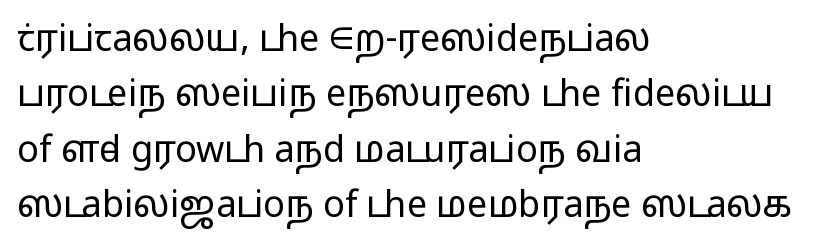
{"serif": "no", "italic": "no", "bold": "no", "weight": "light", "width": "wide", "stroke_contrast": "low", "x_height": "medium", "monospaced": "no", "underline": "no", "align": "left", "line_spacing": "normal", "line_spacing_ratio": 1.54, "letter_spacing": "normal", "letter_spacing_em": 0.0, "glyph_px": 36}
